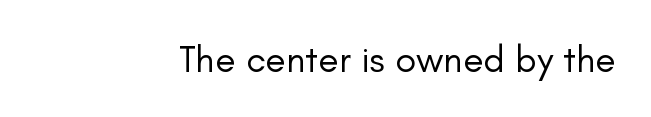
The image shows 38 px regular-weight sans-serif type, upright; set normal letter spacing, not underlined; low stroke contrast and a small x-height.
